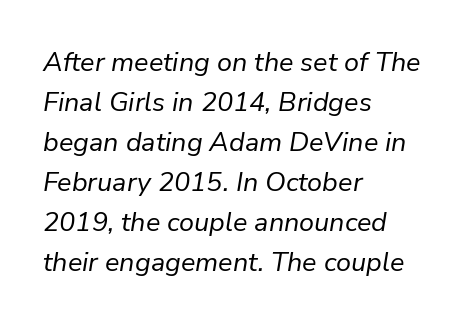
The passage shown has conventional tracking throughout. The ragged edge is on the right, which tells us the setting is flush left. A typesetter would mark this as italic. The lines sit at an ordinary, default distance from one another.
